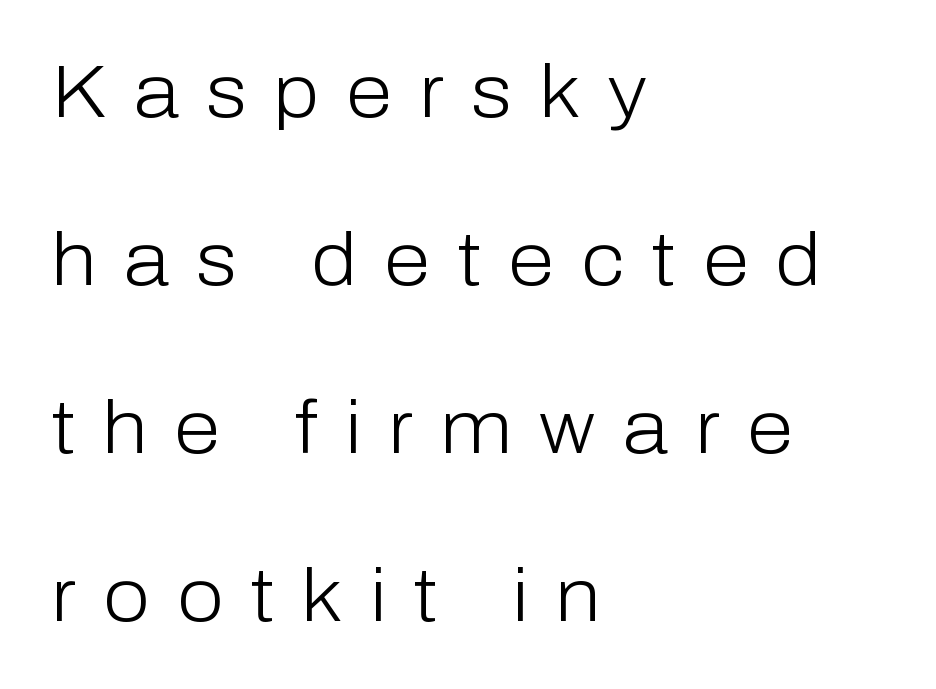
The letterforms sit at book weight or below. The baseline area is clear. Line spacing here is loose. Proportional: the letters do not fall into vertical columns. The typography opts for an upright posture over an oblique one. The tracking jumps out immediately: characters are airy and widely separated.
